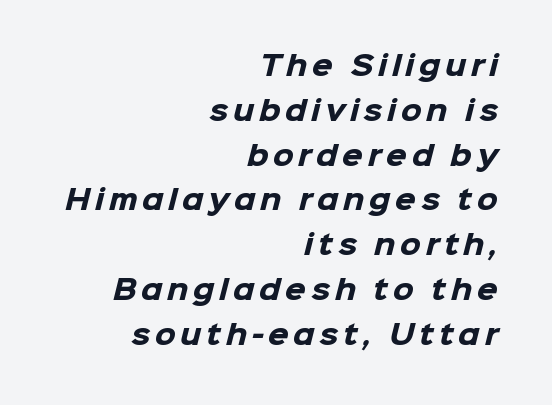
Q: Is the text bold? A: Yes.
Q: Is the text underlined? A: No.
Q: How is the paragraph aligned? A: Right-aligned.
Q: Is the spacing between lines tight, normal or loose? A: Normal.
